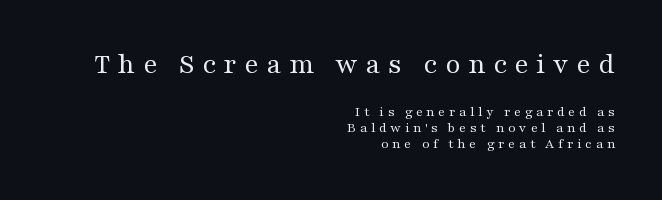
{"serif": "yes", "italic": "no", "bold": "no", "weight": "regular", "width": "wide", "stroke_contrast": "medium", "x_height": "medium", "monospaced": "no", "underline": "no", "align": "right", "line_spacing": "tight", "line_spacing_ratio": 1.13, "letter_spacing": "wide", "letter_spacing_em": 0.26, "larger_block": "first", "size_ratio": 2.07, "glyph_px": 29}
